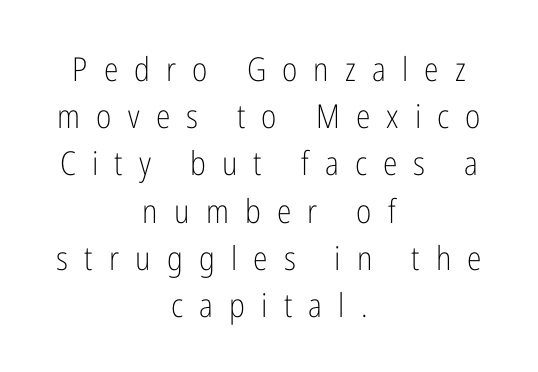
The image shows 33 px light, condensed sans-serif type, upright; set centered, normal line spacing (1.43x), unusually wide letter spacing (+0.49 em), not underlined; low stroke contrast and a medium x-height.
